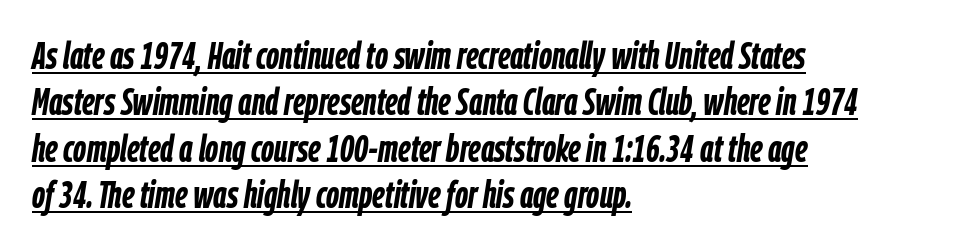
An italicized treatment has been applied to the whole sample. The paragraph has a hard left edge and a soft right edge. A typesetter would call this proportional, since set widths differ per character. What stands out about the letter spacing? Nothing — it is the standard amount. On the weight axis this lands at bold, roughly 700. Glance below the letters and you will spot a drawn line.
